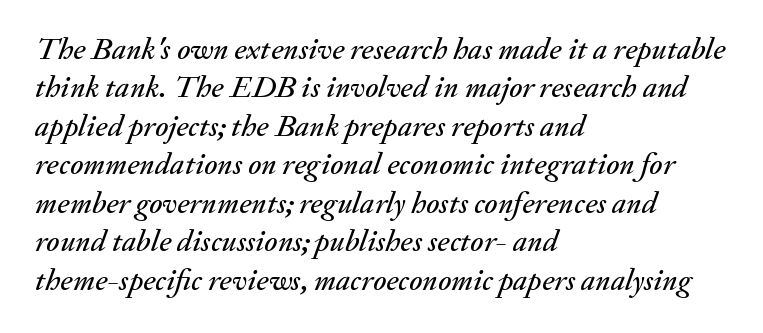
The image shows 31 px text type, italic (leaning right); set left-aligned, line spacing 1.24x, normal letter spacing, not underlined; medium stroke contrast and a small x-height.
